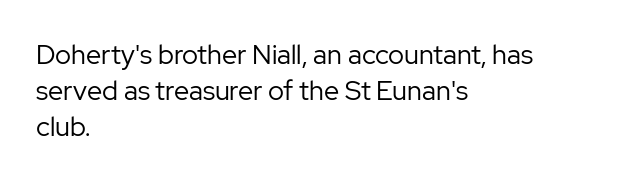
{"italic": "no", "bold": "no", "underline": "no", "align": "left", "line_spacing": "normal", "line_spacing_ratio": 1.33, "letter_spacing": "normal", "letter_spacing_em": 0.0, "glyph_px": 27}
